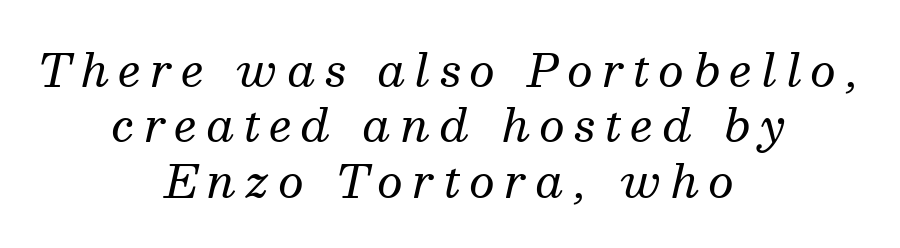
The image shows 45 px regular-weight serif type, italic (leaning right); set centered, line spacing 1.23x, unusually wide letter spacing (+0.21 em), not underlined; medium stroke contrast and a medium x-height.
